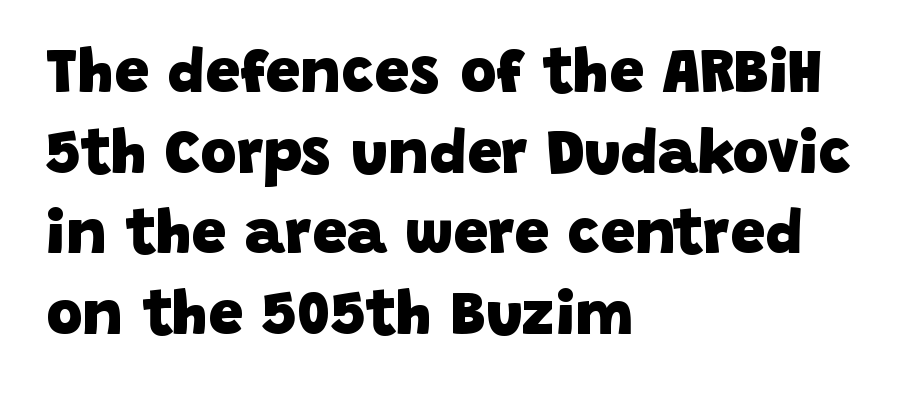
Does the weight exceed regular? Yes, all the way to bold. The passage is arranged the way most books set body copy — flush left. A typesetter would label this face a sans. The glyphs are unaccompanied by any horizontal stroke below them. This sample has the flowing, uneven cadence of proportional lettering. This rendering leaves character spacing at its baseline value.
